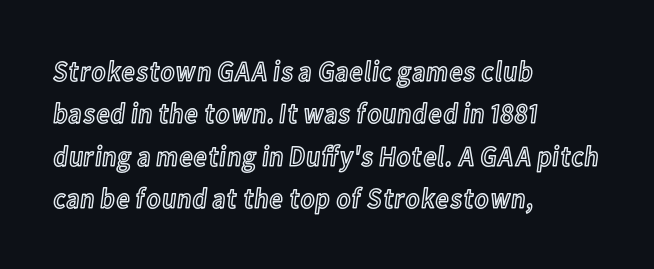
Q: Is the text italic (slanted)? A: Yes.
Q: Is the text underlined? A: No.
Q: How is the paragraph aligned? A: Left-aligned.
Q: Is the spacing between letters normal or unusually wide? A: Normal.
Q: Is the spacing between lines tight, normal or loose? A: Normal.
Q: Width (condensed, normal, or wide)? A: Condensed.
Q: x-height? A: Medium.
Q: Monospaced? A: No.
